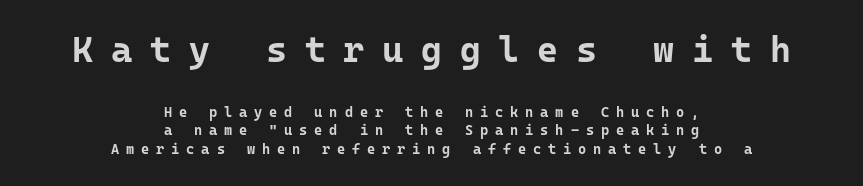
{"serif": "no", "italic": "no", "bold": "yes", "weight": "bold", "width": "normal", "stroke_contrast": "low", "x_height": "medium", "monospaced": "yes", "underline": "no", "align": "center", "line_spacing": "normal", "line_spacing_ratio": 1.31, "letter_spacing": "wide", "letter_spacing_em": 0.49, "larger_block": "first", "size_ratio": 2.57, "glyph_px": 36}
